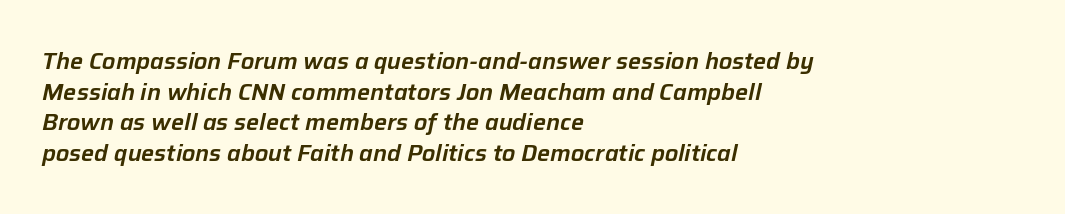
Anything drawn beneath the words? Only blank space. Horizontal alignment here is leftward, the default for most running prose. The passage shown has conventional tracking throughout. The rendering uses a moderate line-height, typical for paragraphs. An italicized treatment has been applied to the whole sample.
